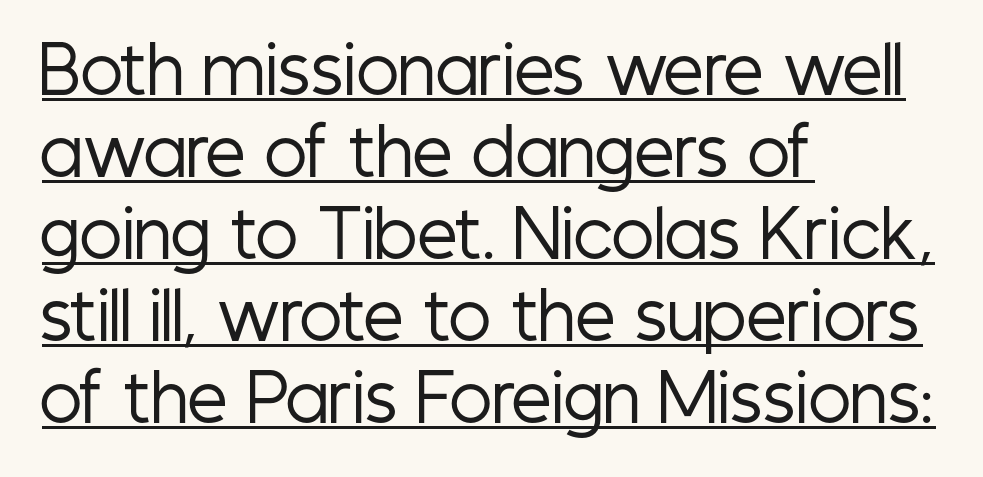
These lines are composed in type without serifs. Regular leading. The passage shown is underscored from start to finish. The specimen reads as upright at a glance.
